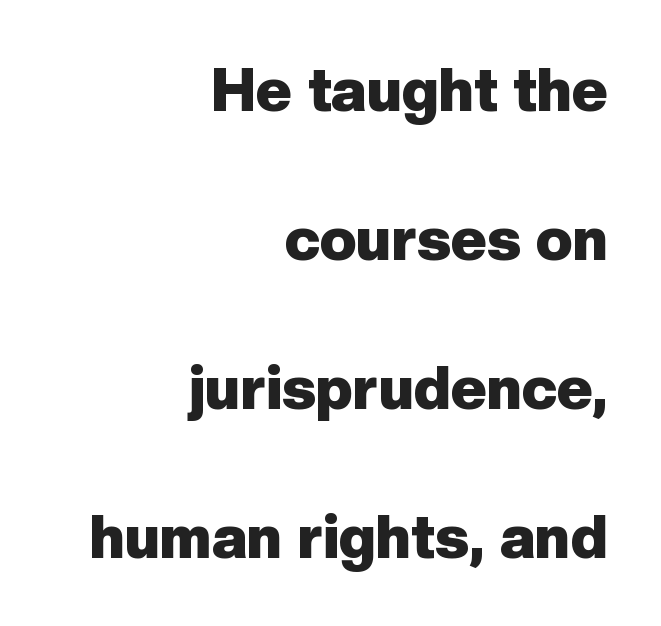
{"serif": "no", "italic": "no", "bold": "yes", "weight": "heavy", "width": "normal", "stroke_contrast": "low", "x_height": "medium", "monospaced": "no", "underline": "no", "align": "right", "line_spacing": "loose", "line_spacing_ratio": 2.44, "letter_spacing": "normal", "letter_spacing_em": 0.0, "glyph_px": 61}
